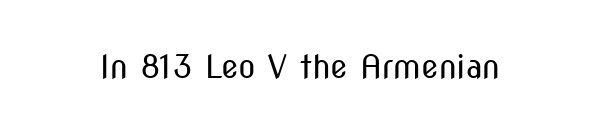
The image shows 32 px regular-weight, condensed sans-serif type, upright; set normal letter spacing, not underlined; medium stroke contrast and a medium x-height.
